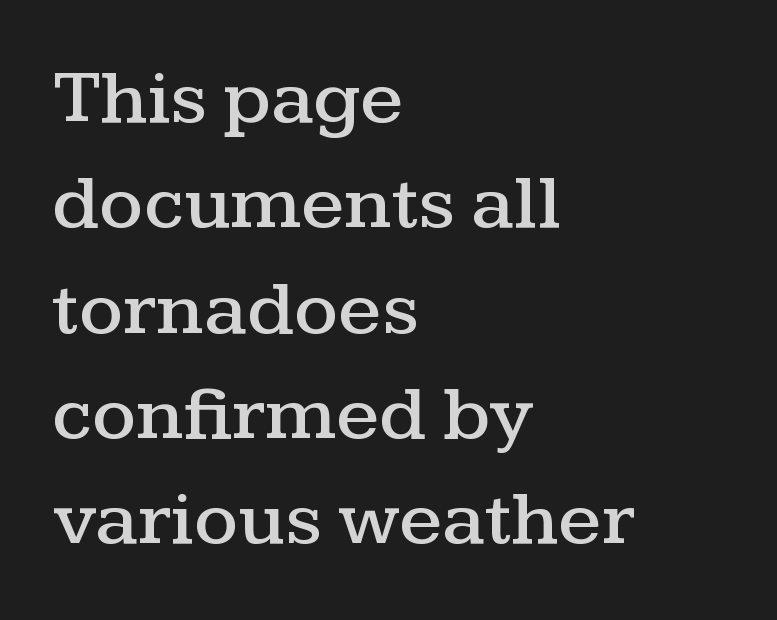
The image shows 78 px wide serif type, upright; set left-aligned, normal line spacing (1.35x), normal letter spacing, not underlined; medium stroke contrast and a medium x-height.
